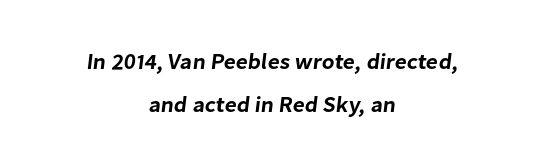
The image shows 22 px text type; set centered, loose line spacing (1.97x), normal letter spacing, not underlined.
